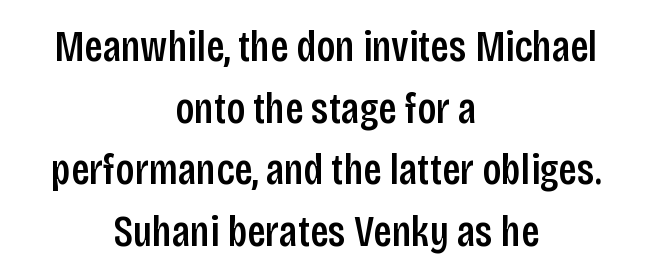
{"serif": "no", "italic": "no", "width": "condensed", "stroke_contrast": "low", "x_height": "large", "monospaced": "no", "underline": "no", "align": "center", "line_spacing": "normal", "line_spacing_ratio": 1.4, "letter_spacing": "normal", "letter_spacing_em": 0.0, "glyph_px": 44}
